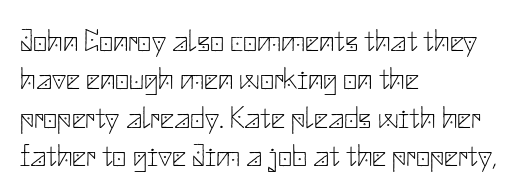
{"serif": "no", "italic": "no", "bold": "no", "weight": "thin", "width": "normal", "stroke_contrast": "low", "x_height": "small", "underline": "no", "align": "left", "line_spacing_ratio": 1.24, "letter_spacing": "normal", "letter_spacing_em": 0.0, "glyph_px": 31}
